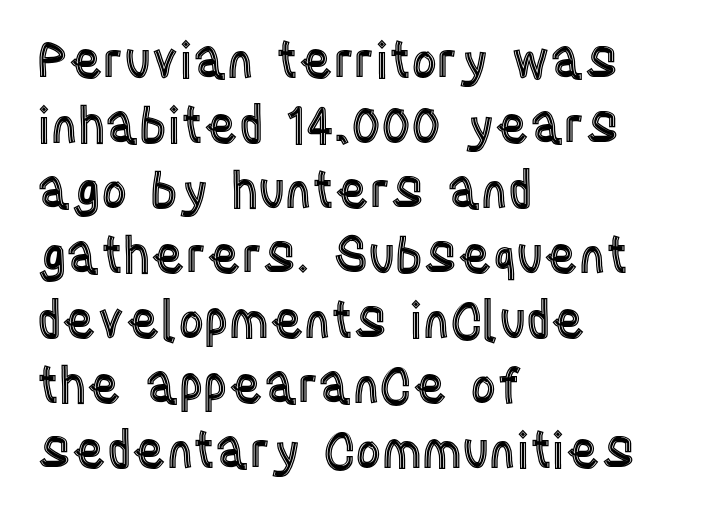
The image shows 50 px condensed type, upright; set left-aligned, normal line spacing (1.3x), normal letter spacing, not underlined; a large x-height.
